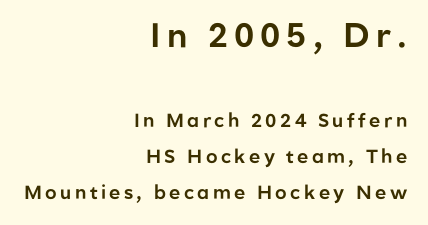
{"serif": "no", "italic": "no", "width": "normal", "stroke_contrast": "low", "x_height": "medium", "monospaced": "no", "underline": "no", "align": "right", "line_spacing_ratio": 1.88, "larger_block": "first", "size_ratio": 1.79, "glyph_px": 34}
